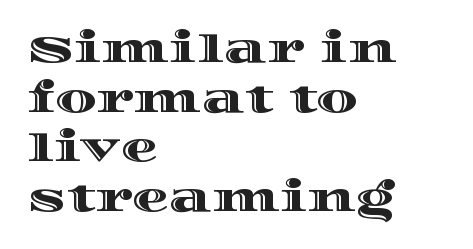
{"italic": "no", "width": "wide", "x_height": "large", "monospaced": "no", "underline": "no", "align": "left", "line_spacing": "normal", "line_spacing_ratio": 1.34, "letter_spacing": "normal", "letter_spacing_em": 0.0, "glyph_px": 37}
